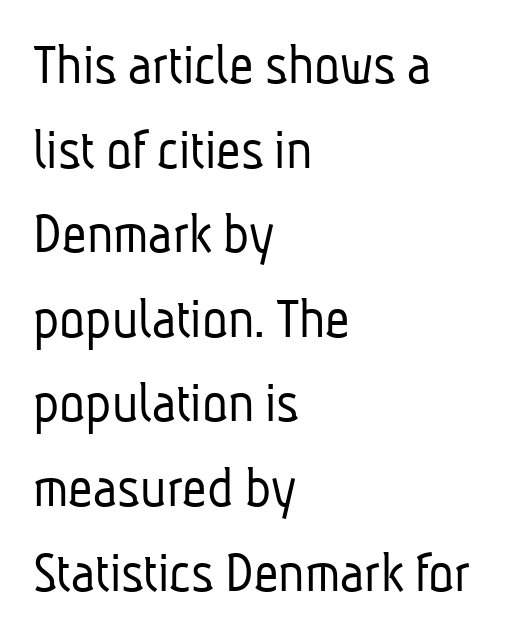
{"serif": "no", "bold": "no", "weight": "light", "width": "condensed", "stroke_contrast": "low", "x_height": "medium", "monospaced": "no", "underline": "no", "align": "left", "line_spacing": "normal", "line_spacing_ratio": 1.41, "letter_spacing": "normal", "letter_spacing_em": 0.0, "glyph_px": 60}
